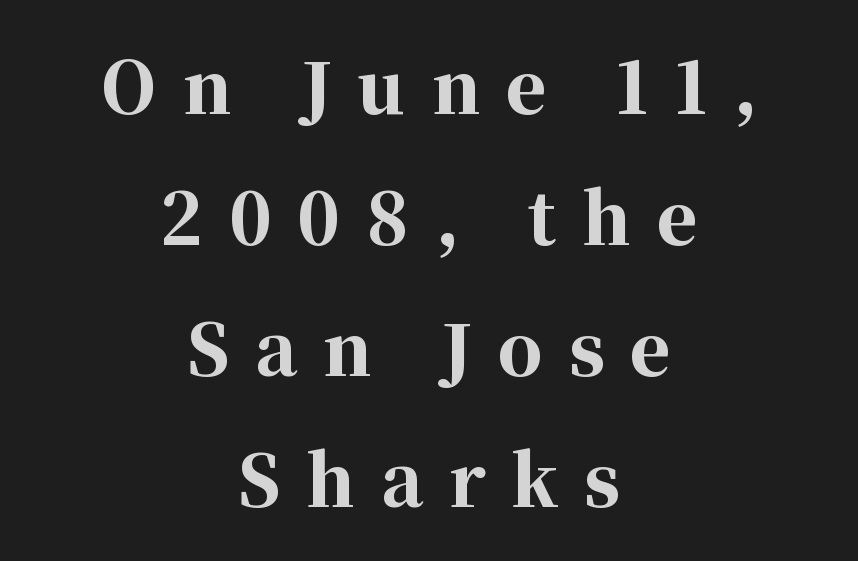
Q: Is the text bold? A: Yes.
Q: Is the text italic (slanted)? A: No, it is upright.
Q: Is the typeface a serif or a sans-serif typeface? A: Serif.
Q: Is the text underlined? A: No.
Q: How is the paragraph aligned? A: Centered.
Q: Is the spacing between letters normal or unusually wide? A: Unusually wide.
Q: Width (condensed, normal, or wide)? A: Normal.
Q: Stroke contrast? A: High.
Q: x-height? A: Medium.
Q: Monospaced? A: No.
